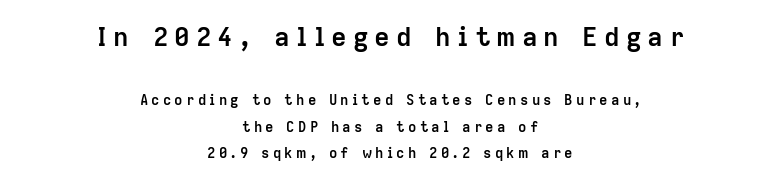
The image shows 26 px bold type, upright; set centered, loose line spacing (1.92x), unusually wide letter spacing (+0.23 em), not underlined; the first (top) block is 1.86x larger.
